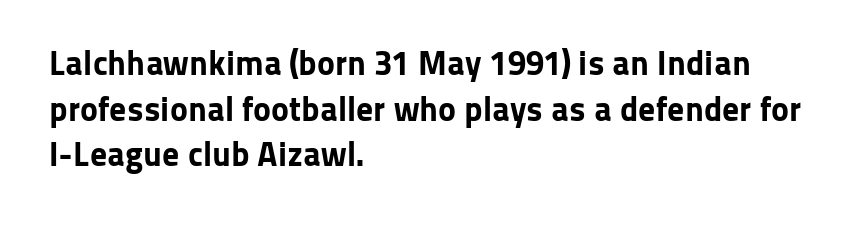
Q: Is the text bold? A: Yes.
Q: Is the text italic (slanted)? A: No, it is upright.
Q: Is the typeface a serif or a sans-serif typeface? A: Sans-serif.
Q: Is the text underlined? A: No.
Q: How is the paragraph aligned? A: Left-aligned.
Q: Is the spacing between letters normal or unusually wide? A: Normal.
Q: Is the spacing between lines tight, normal or loose? A: Normal.
Q: Width (condensed, normal, or wide)? A: Normal.
Q: Stroke contrast? A: Low.
Q: x-height? A: Medium.
Q: Monospaced? A: No.
